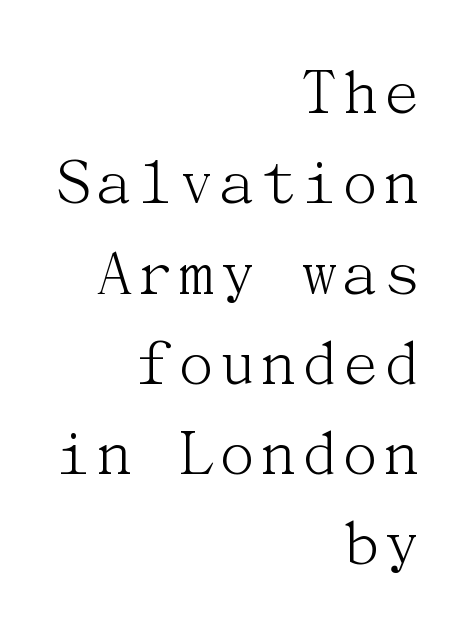
Q: Is the text bold? A: No.
Q: Is the text italic (slanted)? A: No, it is upright.
Q: Is the typeface a serif or a sans-serif typeface? A: Serif.
Q: Is the text underlined? A: No.
Q: How is the paragraph aligned? A: Right-aligned.
Q: Is the spacing between letters normal or unusually wide? A: Normal.
Q: Is the spacing between lines tight, normal or loose? A: Normal.
Q: Width (condensed, normal, or wide)? A: Normal.
Q: Stroke contrast? A: Medium.
Q: x-height? A: Medium.
